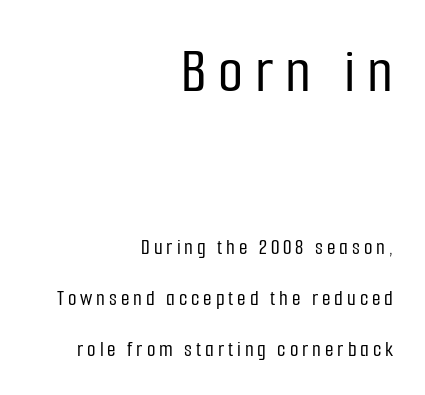
Q: Is the text italic (slanted)? A: No, it is upright.
Q: Is the typeface a serif or a sans-serif typeface? A: Sans-serif.
Q: Is the text underlined? A: No.
Q: How is the paragraph aligned? A: Right-aligned.
Q: Is the spacing between lines tight, normal or loose? A: Loose.
Q: Which block of text is set in a larger size, the first (top) or the second (bottom)? A: The first (top) one.
Q: Width (condensed, normal, or wide)? A: Condensed.
Q: Stroke contrast? A: Low.
Q: x-height? A: Medium.
Q: Monospaced? A: No.
